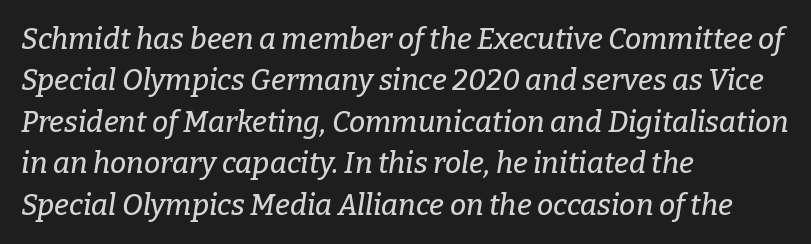
The specimen omits any rule beneath the text block's lines. Look at the bottom of the vertical strokes: they flare into serifs here. Rows of type keep a routine distance in the vertical direction. Every row of glyphs begins at an identical x-position on the left. Words appear dense and cohesive because spacing is normal. The specimen reads as italic at a glance.
